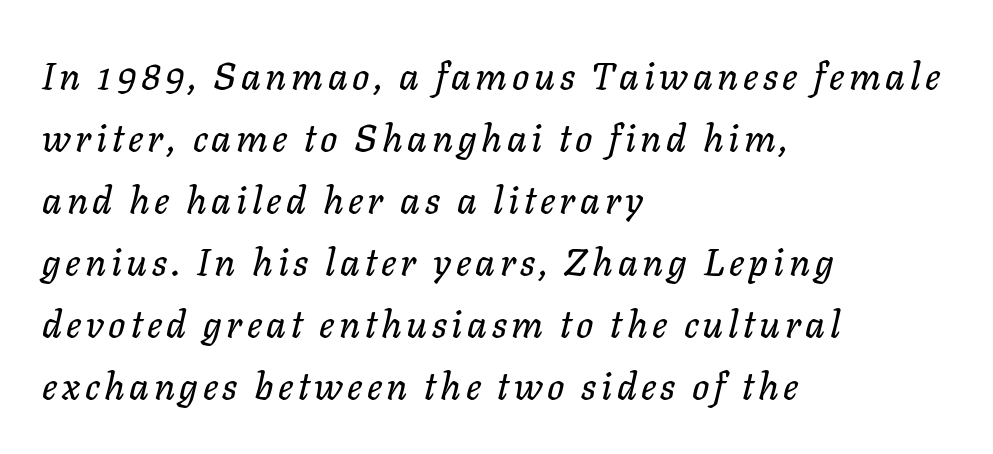
The image shows 38 px text type, italic (leaning right); set left-aligned, normal line spacing (1.63x), not underlined; low stroke contrast and a medium x-height.
